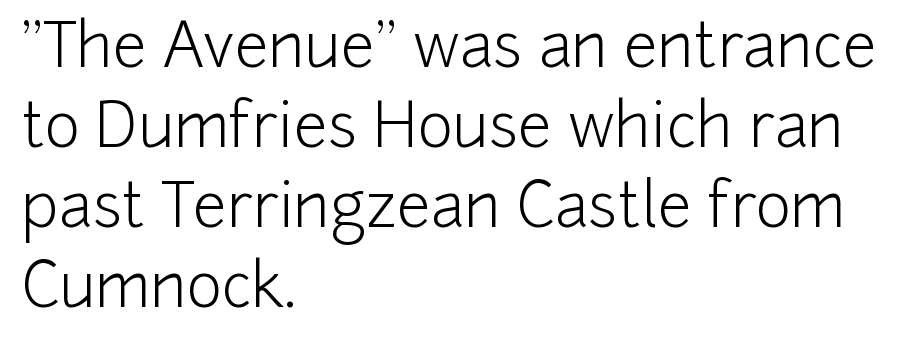
The image shows 61 px light sans-serif type, upright; set left-aligned, normal line spacing (1.31x), normal letter spacing, not underlined; low stroke contrast and a medium x-height.
